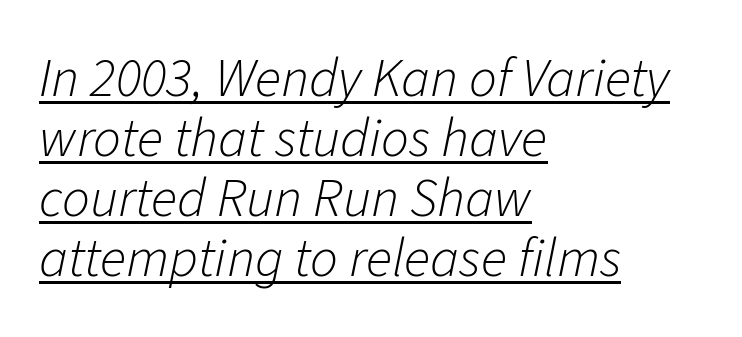
The image shows 55 px light type, italic (leaning right); set left-aligned, tight line spacing (1.09x), normal letter spacing, underlined; low stroke contrast and a medium x-height.
